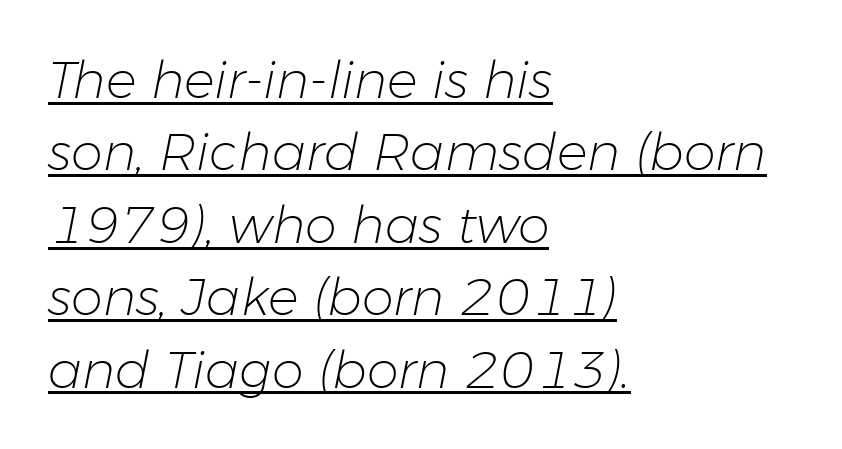
Q: Is the text bold? A: No.
Q: Is the text italic (slanted)? A: Yes, it leans right by about 11 degrees.
Q: Is the text underlined? A: Yes.
Q: How is the paragraph aligned? A: Left-aligned.
Q: Is the spacing between letters normal or unusually wide? A: Normal.
Q: Is the spacing between lines tight, normal or loose? A: Normal.
Q: Width (condensed, normal, or wide)? A: Normal.
Q: Stroke contrast? A: Low.
Q: x-height? A: Medium.
Q: Monospaced? A: No.
